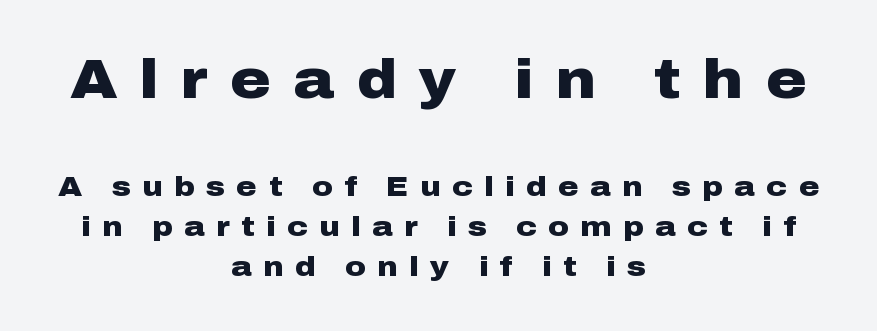
The words here are not underlined. Honestly, the letter spacing is so wide it's the main thing you notice. The earlier block is typeset at a bigger size than the later block. No italicization has been applied; the sample stays upright. The rag falls on both sides of this text block equally. The typeface chosen for these lines omits serifs.
